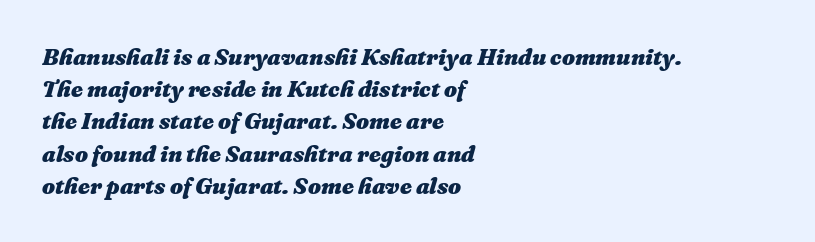
The image shows 23 px bold type, italic (leaning right); set left-aligned, normal line spacing (1.4x), normal letter spacing, not underlined.
